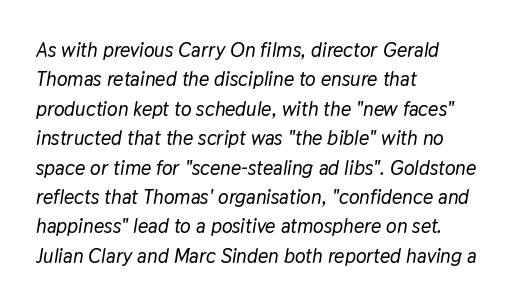
This sample uses plain, unmodified letter spacing. Rendered with sloped, italic letterforms. Notice how descenders clear the ascenders below comfortably — that's standard leading. One-word summary of the alignment: left. Honestly, there is no underline to notice here at all.
